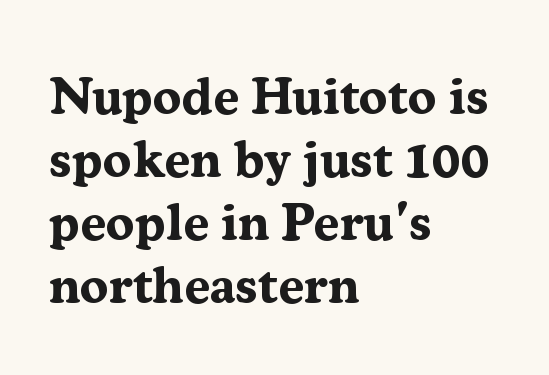
{"serif": "yes", "italic": "no", "bold": "yes", "weight": "bold", "width": "normal", "stroke_contrast": "medium", "x_height": "medium", "monospaced": "no", "underline": "no", "align": "left", "line_spacing_ratio": 1.21, "letter_spacing": "normal", "letter_spacing_em": 0.0, "glyph_px": 52}
